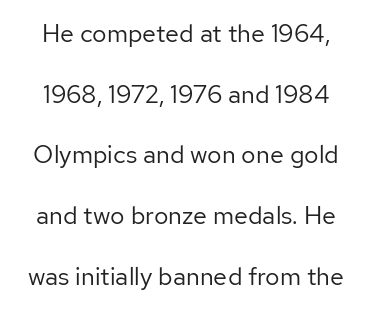
Nobody touched the tracking dial on this one. Descenders are the only things crossing below the line. This sample trades compactness for vertical openness between lines. The rendering positions every line midway between the sides. Ordinary non-slanted type is in use. Compared with a typical body face, this is equally light or lighter still.
